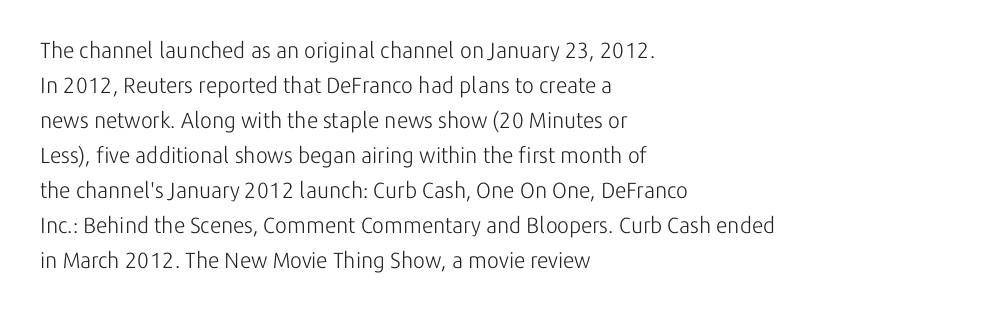
Every stem runs plumb, perpendicular to the baseline. Ink coverage per letter is moderate at most. Does extra space separate the letters? No, they use regular spacing. Line starts are locked; line ends wander. If you measured baseline to baseline, you'd find a middling distance.
